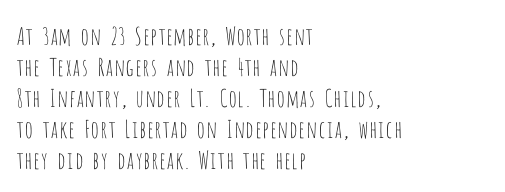
The image shows 24 px text type, upright; set left-aligned, normal line spacing (1.29x), normal letter spacing, not underlined.
